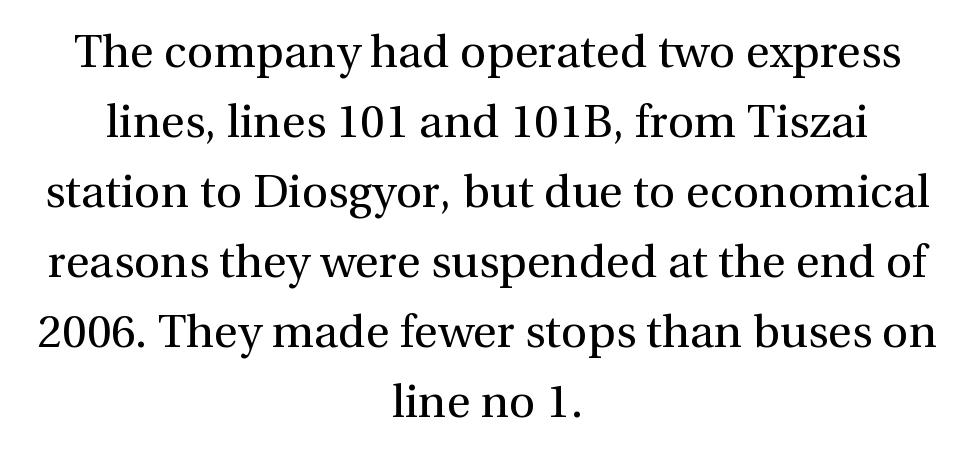
Q: Is the text bold? A: No.
Q: Is the text italic (slanted)? A: No, it is upright.
Q: Is the typeface a serif or a sans-serif typeface? A: Serif.
Q: Is the text underlined? A: No.
Q: How is the paragraph aligned? A: Centered.
Q: Is the spacing between letters normal or unusually wide? A: Normal.
Q: Is the spacing between lines tight, normal or loose? A: Normal.
Q: Width (condensed, normal, or wide)? A: Normal.
Q: x-height? A: Medium.
Q: Monospaced? A: No.
